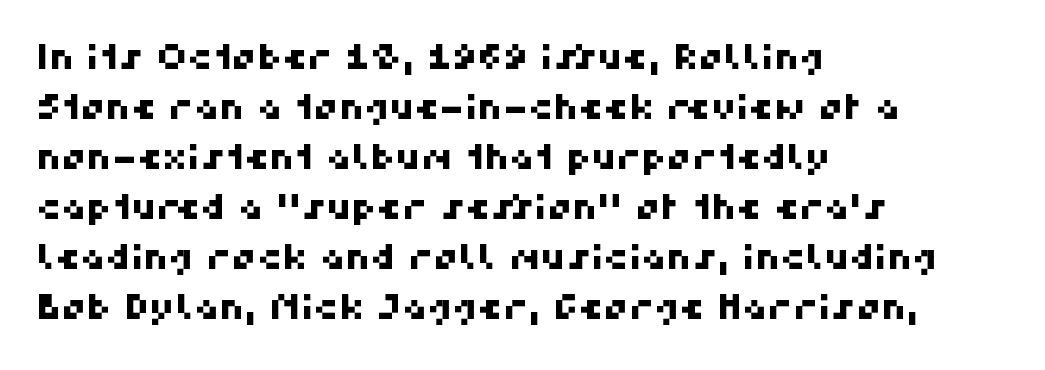
Check under the words: just untouched page. Varying glyph widths throughout — classic text-font behaviour. Normally led — the rows are evenly, conventionally spaced. The setting favours the left margin, as ordinary paragraphs usually do. The rendering keeps characters at their native spacing. Classification — sans serif.
